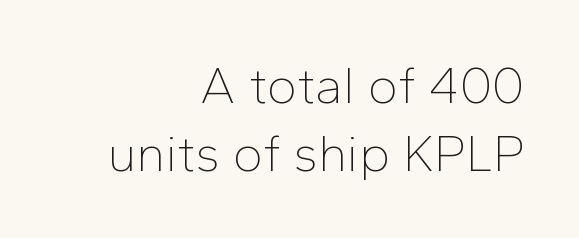
{"serif": "no", "italic": "no", "bold": "no", "weight": "thin", "width": "normal", "stroke_contrast": "low", "x_height": "medium", "monospaced": "no", "underline": "no", "align": "right", "line_spacing": "normal", "line_spacing_ratio": 1.33, "letter_spacing": "normal", "letter_spacing_em": 0.0, "glyph_px": 51}
